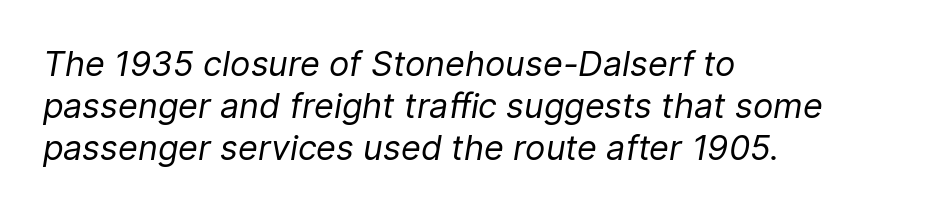
{"italic": "yes", "lean": "right", "slant_degrees": 9, "bold": "no", "weight": "regular", "width": "normal", "stroke_contrast": "low", "x_height": "medium", "monospaced": "no", "underline": "no", "align": "left", "line_spacing_ratio": 1.23, "letter_spacing": "normal", "letter_spacing_em": 0.0, "glyph_px": 34}
